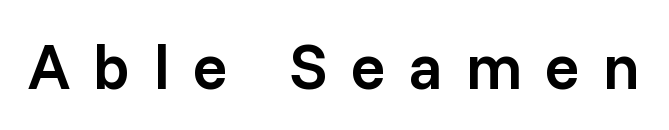
{"serif": "no", "italic": "no", "bold": "semi", "weight": "semibold", "width": "normal", "stroke_contrast": "low", "x_height": "medium", "monospaced": "no", "underline": "no", "letter_spacing": "wide", "letter_spacing_em": 0.36, "glyph_px": 64}
